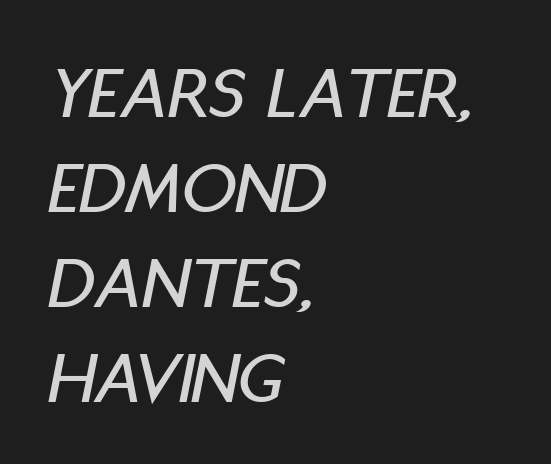
The image shows 76 px condensed type, italic (leaning right); set left-aligned, normal line spacing (1.25x), normal letter spacing, not underlined; low stroke contrast and a large x-height.
